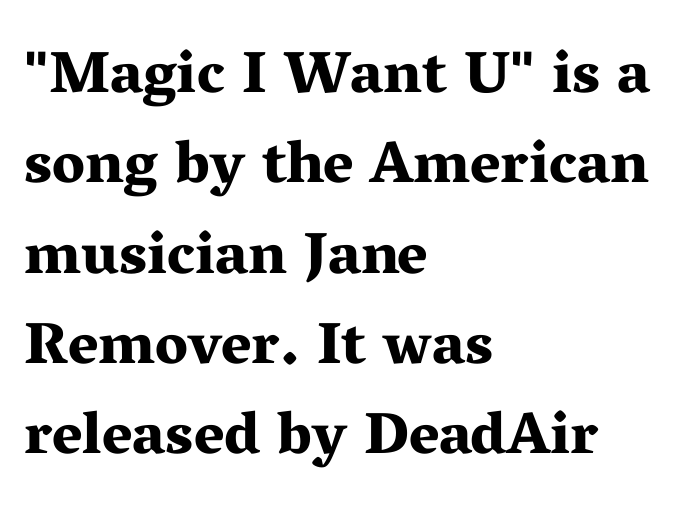
Weight check: bold — yes, fully. The face used here is proportionally spaced, like ordinary book or web type. This is serif lettering, the kind often seen in printed books. Underline: absent. The type is set solid horizontally, with unmodified tracking. This rendering uses left alignment, leaving the right contour irregular.
